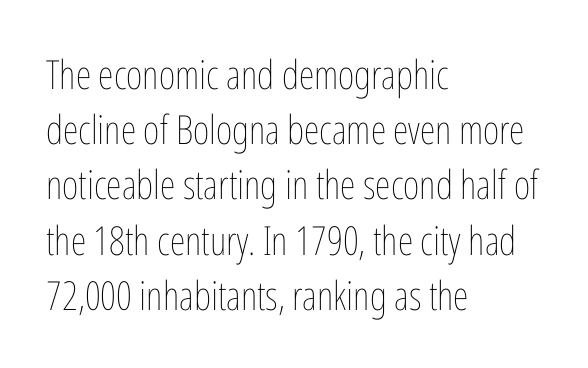
Posture: upright roman. The vertical gap from one line to the next is medium. Words appear dense and cohesive because spacing is normal. This rendering features lettering with no underline. Think of a printed novel: that variable character pitch is what you see here.
